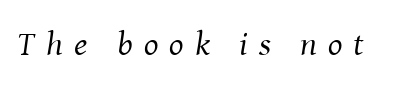
The image shows 34 px regular-weight serif type, italic (leaning right); set unusually wide letter spacing (+0.33 em), not underlined; medium stroke contrast and a medium x-height.
